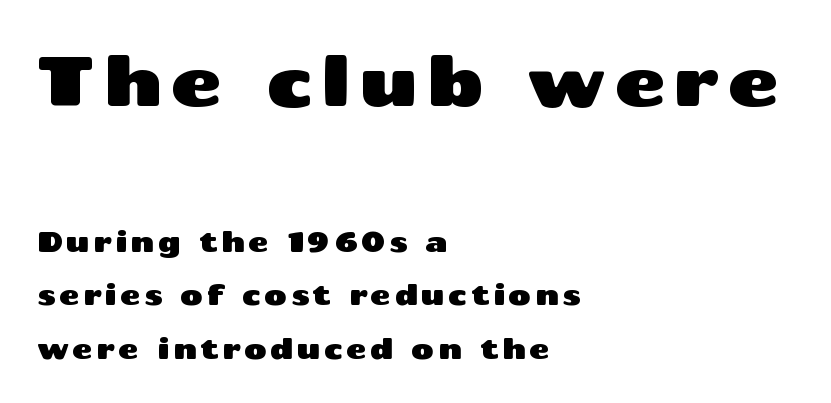
This is sans-serif lettering, the kind often seen on screens and signage. The lettering holds an erect, upright posture throughout. The composition opens big and finishes small. No word sits above an underline.
